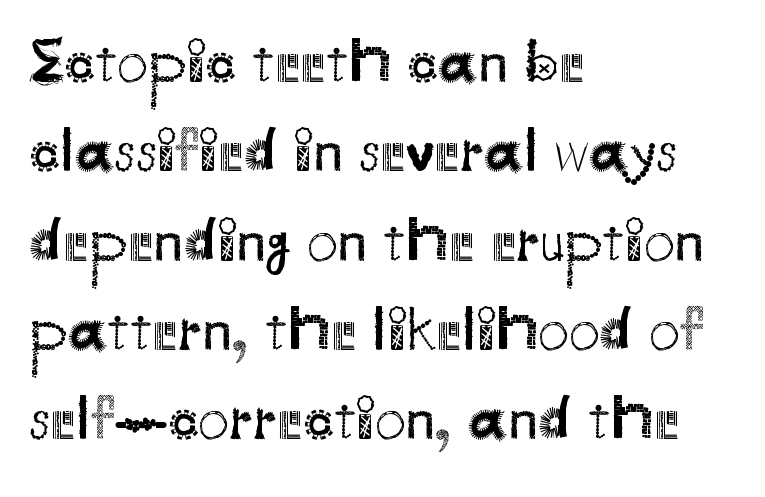
Compared with typical body copy, the letter spacing here is the same. These lines sit exactly where default settings would place them. Think of a printed novel: that variable character pitch is what you see here. The lines in this sample share a left origin and differ only in where they stop.
